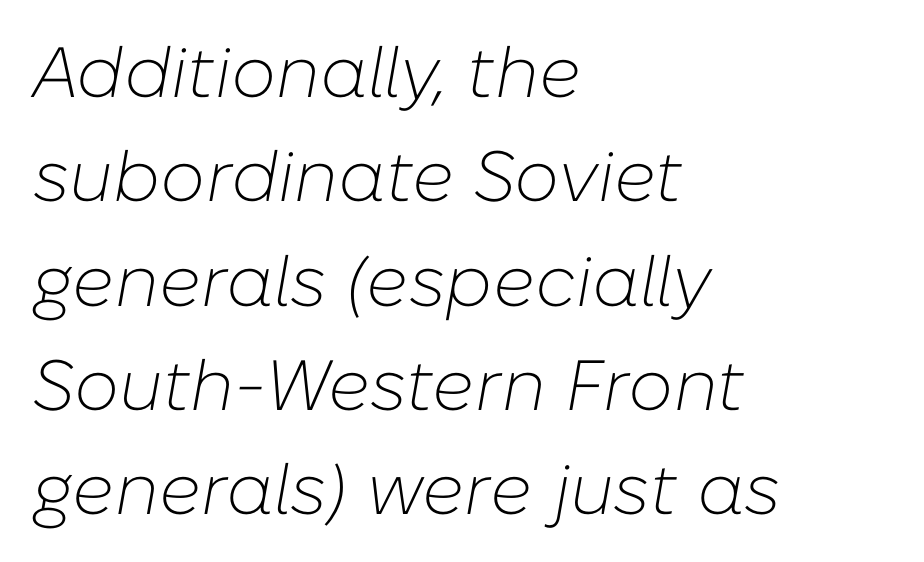
The image shows 71 px light type, italic (leaning right); set left-aligned, normal line spacing (1.47x), normal letter spacing, not underlined; low stroke contrast and a medium x-height.
